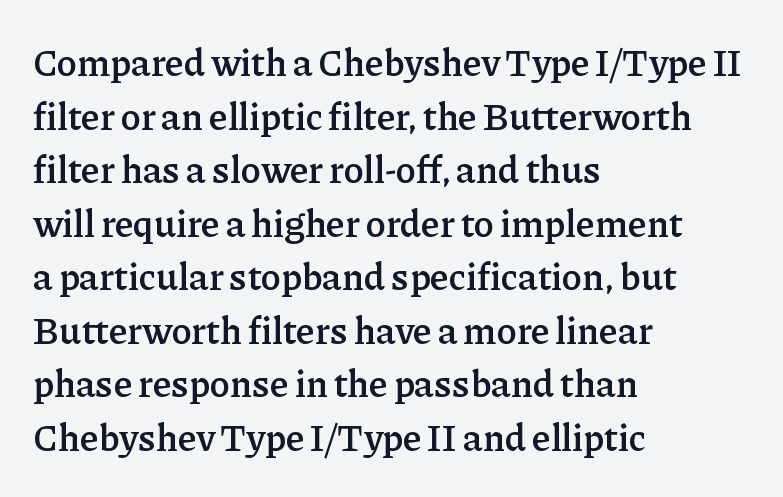
The image shows 38 px semibold serif type, upright; set left-aligned, normal line spacing (1.41x), normal letter spacing, not underlined; low stroke contrast and a medium x-height.
